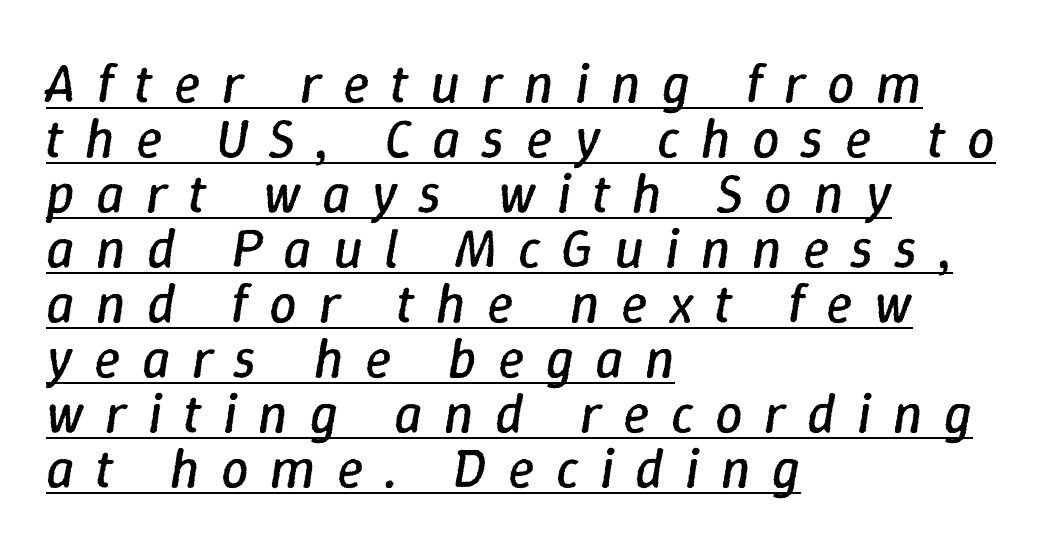
Q: Is the text bold? A: No.
Q: Is the text italic (slanted)? A: Yes, it leans right by about 9 degrees.
Q: Is the text underlined? A: Yes.
Q: How is the paragraph aligned? A: Left-aligned.
Q: Is the spacing between letters normal or unusually wide? A: Unusually wide.
Q: Is the spacing between lines tight, normal or loose? A: Tight.
Q: Width (condensed, normal, or wide)? A: Normal.
Q: Stroke contrast? A: Low.
Q: x-height? A: Medium.
Q: Monospaced? A: No.
